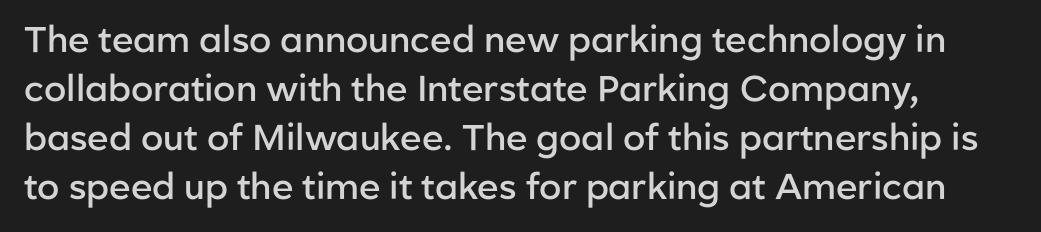
Ordinary non-slanted type is in use. Reading down the column, the eye jumps a familiar distance to each next line. The letters sit at their default tracking, neither squeezed nor spread. A sans-serif font was chosen for this passage. Proportional: the letters do not fall into vertical columns.
